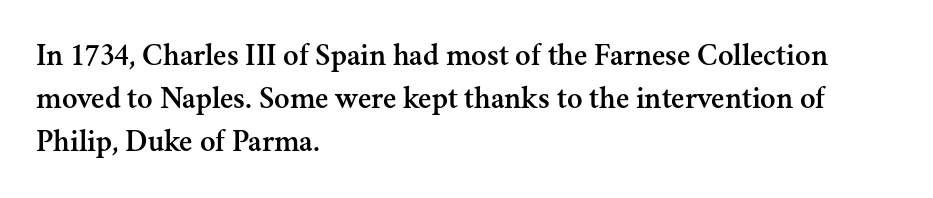
Horizontal bands of white between lines are of average thickness. The face used here is seriffed, in the tradition of book romans. These lines are rendered in a variable-pitch font. Descenders are the only things crossing below the line.
